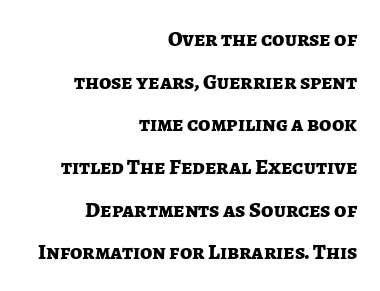
Q: Is the text bold? A: Yes.
Q: Is the text italic (slanted)? A: No, it is upright.
Q: Is the text underlined? A: No.
Q: How is the paragraph aligned? A: Right-aligned.
Q: Is the spacing between letters normal or unusually wide? A: Normal.
Q: Is the spacing between lines tight, normal or loose? A: Loose.
